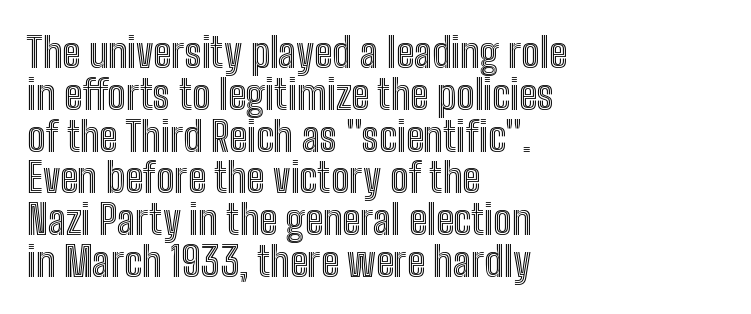
Q: Is the text italic (slanted)? A: No, it is upright.
Q: Is the text underlined? A: No.
Q: How is the paragraph aligned? A: Left-aligned.
Q: Is the spacing between letters normal or unusually wide? A: Normal.
Q: Is the spacing between lines tight, normal or loose? A: Tight.
Q: Width (condensed, normal, or wide)? A: Condensed.
Q: x-height? A: Medium.
Q: Monospaced? A: No.
